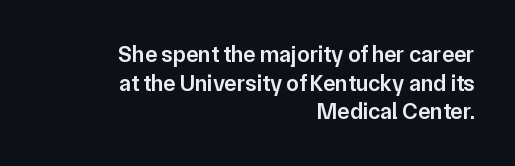
{"italic": "no", "bold": "semi", "underline": "no", "align": "right", "line_spacing_ratio": 1.24, "letter_spacing": "normal", "letter_spacing_em": 0.0, "glyph_px": 23}
